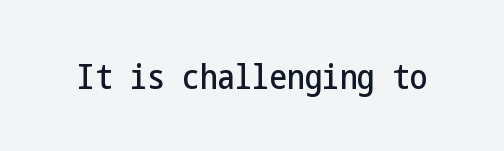
The image shows 35 px condensed sans-serif type, upright; set normal letter spacing, not underlined; low stroke contrast and a medium x-height.
